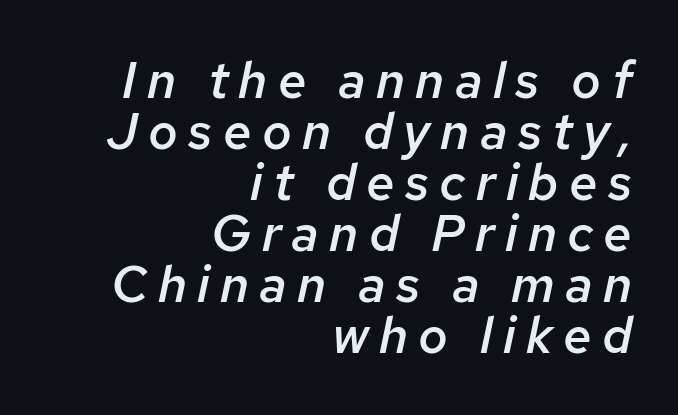
The image shows 51 px semibold type, italic (leaning right); set right-aligned, tight line spacing (1.0x), unusually wide letter spacing (+0.2 em), not underlined; low stroke contrast and a medium x-height.
